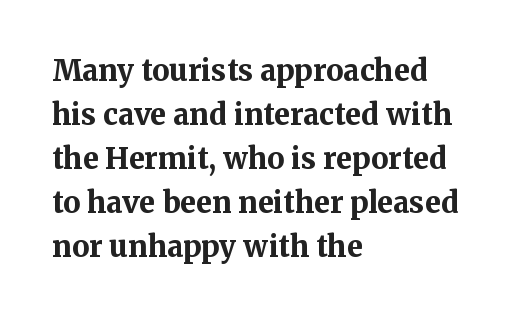
{"serif": "yes", "italic": "no", "bold": "yes", "weight": "bold", "width": "normal", "stroke_contrast": "medium", "x_height": "medium", "monospaced": "no", "underline": "no", "align": "left", "line_spacing": "normal", "line_spacing_ratio": 1.52, "letter_spacing": "normal", "letter_spacing_em": 0.0, "glyph_px": 29}
